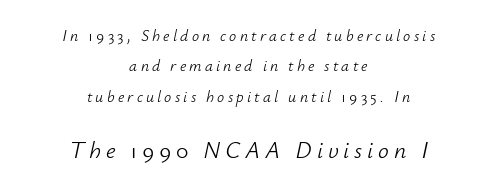
The image shows 24 px text type, italic (leaning right); set centered, loose line spacing (1.9x), unusually wide letter spacing (+0.2 em), not underlined; the second (bottom) block is 1.5x larger.
